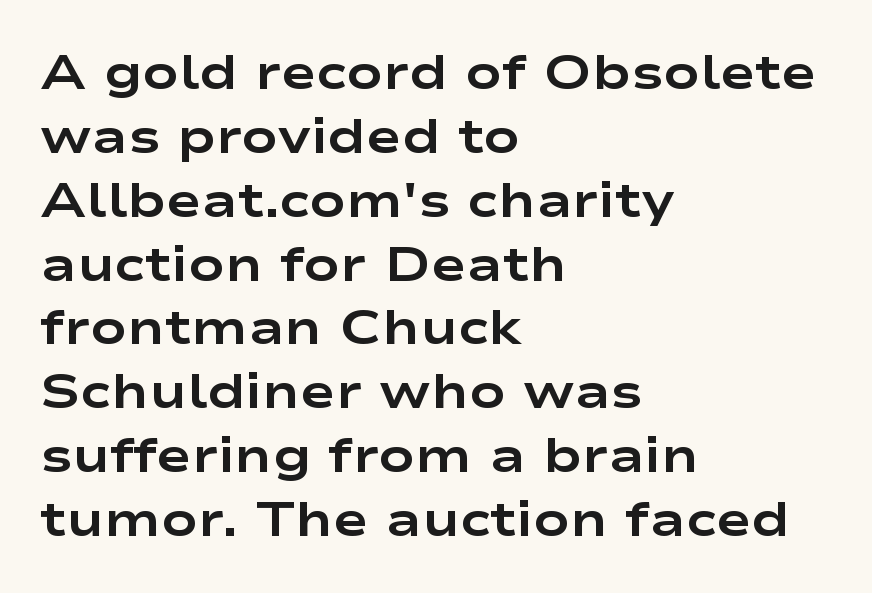
{"serif": "no", "italic": "no", "bold": "yes", "weight": "bold", "width": "wide", "stroke_contrast": "low", "x_height": "medium", "monospaced": "no", "underline": "no", "align": "left", "line_spacing": "normal", "line_spacing_ratio": 1.33, "letter_spacing": "normal", "letter_spacing_em": 0.0, "glyph_px": 48}
